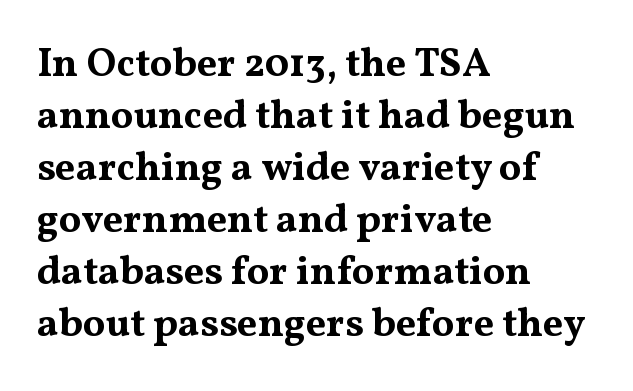
Q: Is the text bold? A: Yes.
Q: Is the text italic (slanted)? A: No, it is upright.
Q: Is the typeface a serif or a sans-serif typeface? A: Serif.
Q: Is the text underlined? A: No.
Q: How is the paragraph aligned? A: Left-aligned.
Q: Is the spacing between letters normal or unusually wide? A: Normal.
Q: Is the spacing between lines tight, normal or loose? A: Normal.
Q: Width (condensed, normal, or wide)? A: Wide.
Q: Stroke contrast? A: Medium.
Q: x-height? A: Medium.
Q: Monospaced? A: No.
